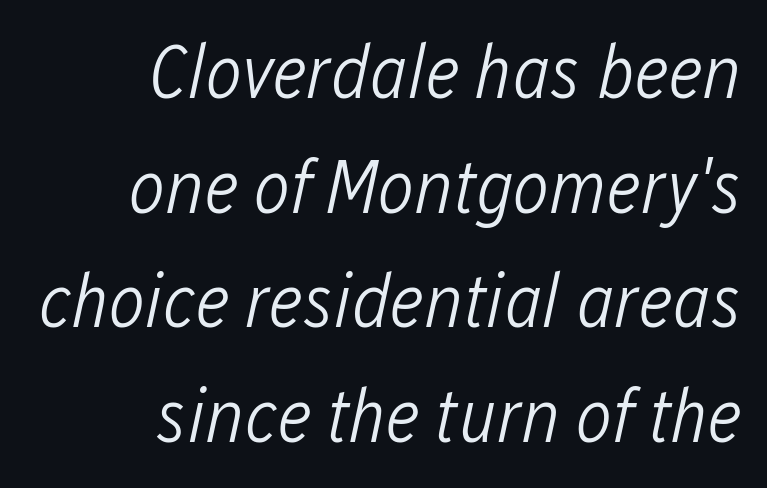
The image shows 77 px light, condensed type, italic (leaning right); set right-aligned, normal line spacing (1.49x), normal letter spacing, not underlined; low stroke contrast and a medium x-height.
